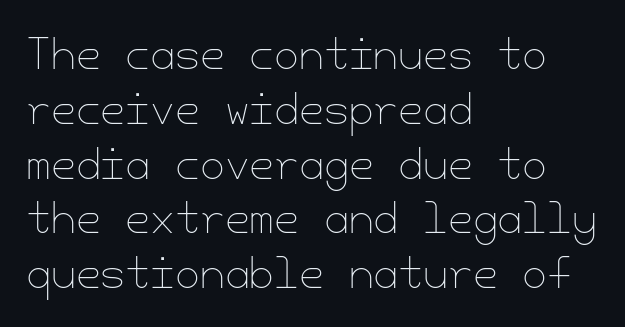
Q: Is the text bold? A: No.
Q: Is the text italic (slanted)? A: No, it is upright.
Q: Is the text underlined? A: No.
Q: How is the paragraph aligned? A: Left-aligned.
Q: Is the spacing between letters normal or unusually wide? A: Normal.
Q: Is the spacing between lines tight, normal or loose? A: Normal.
Q: Width (condensed, normal, or wide)? A: Normal.
Q: Stroke contrast? A: Low.
Q: x-height? A: Small.
